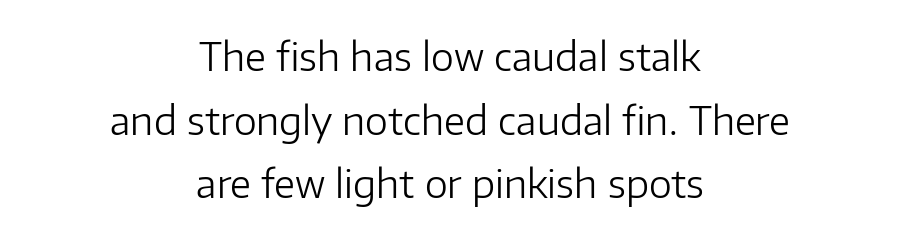
Honestly, the row spacing looks completely unremarkable. These lines stack symmetrically, like a column narrowing and widening about its center. Characters follow at the spacing the type designer built in. A clean baseline with only descenders dipping below it. This is roman type, the default non-slanted kind. The letters advance in unequal steps, a hallmark of proportional type.
